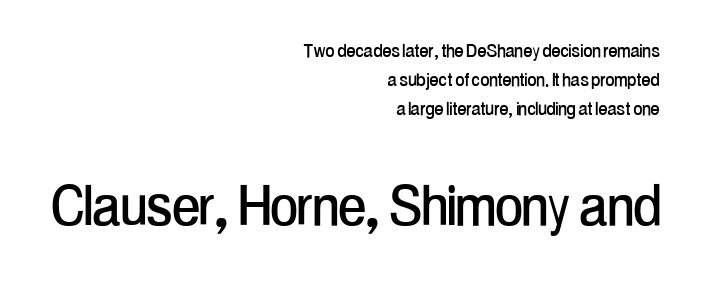
The image shows 67 px condensed sans-serif type, upright; set right-aligned, normal line spacing (1.31x), normal letter spacing, not underlined; the second (bottom) block is 3.05x larger; low stroke contrast and a medium x-height.
